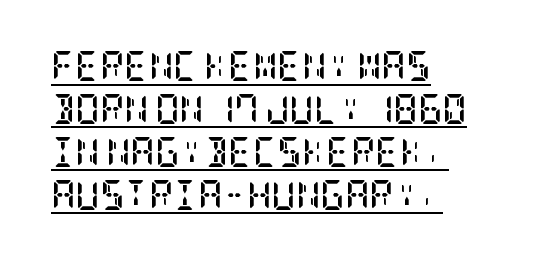
The rendering uses a bold face; every stroke is thick and dark. Short and long lines alike share a common starting point at left. Old-style or modern, the face here clearly has serifs. These lines keep a tight, regular rhythm from letter to letter. The glyphs are accompanied by a horizontal stroke just below them. Do the letters lean? They stand straight.
